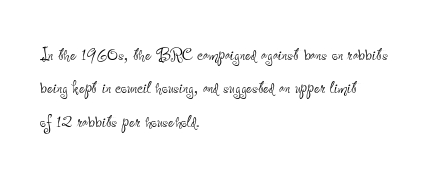
Q: Is the text bold? A: No.
Q: Is the text italic (slanted)? A: Yes.
Q: Is the text underlined? A: No.
Q: How is the paragraph aligned? A: Left-aligned.
Q: Is the spacing between letters normal or unusually wide? A: Normal.
Q: Is the spacing between lines tight, normal or loose? A: Normal.
